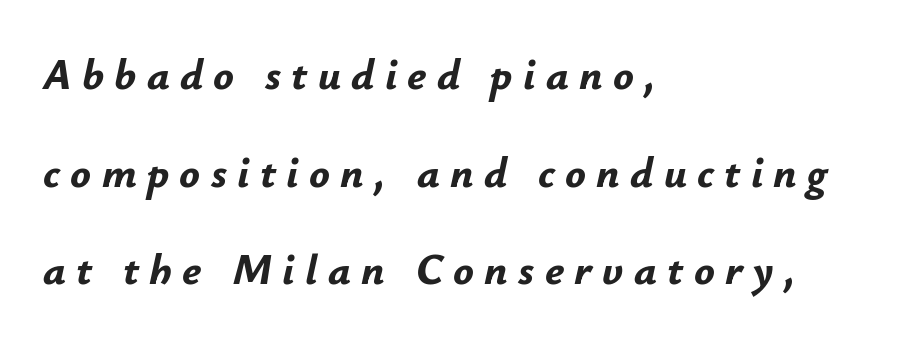
Leftover space on each line is placed entirely after the last word. There is plenty of visible air inserted between adjacent glyphs. The face used here has the dense, thick strokes of a bold. The passage shown leans; its letterforms are oblique.
